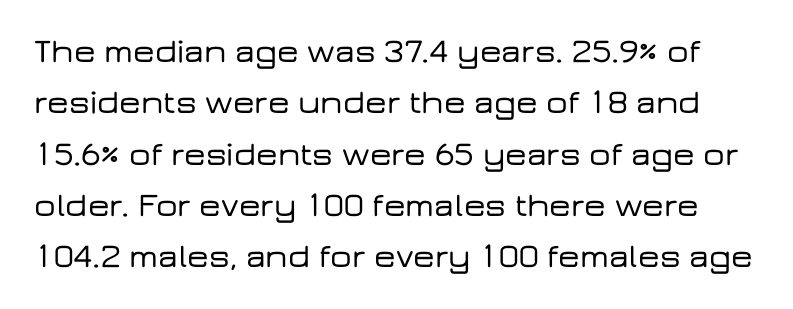
Between one letter and the next there's only the usual sliver of space. Classification — sans serif. Honestly, there is no underline to notice here at all. The lettering holds an erect, upright posture throughout. Here the designer chose a conventional face with non-uniform glyph widths.
